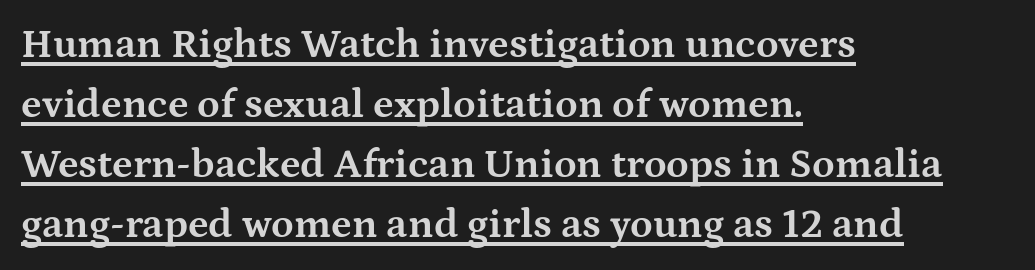
A continuous stroke trails under the words, as in a hyperlink. Compared with typical paragraphs, the rows here are spaced about the same. The passage shown is typed in a proportional face where columns would drift. Weight check: bold — yes, fully.
